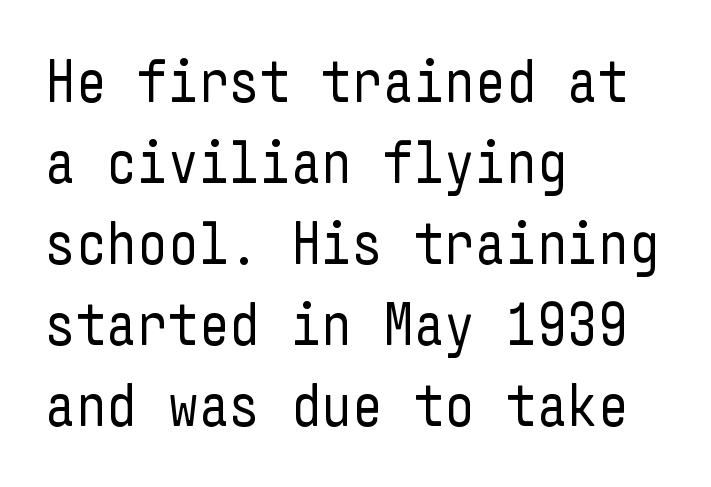
What stands out about the letter spacing? Nothing — it is the standard amount. The area under the type is left untouched. Successive baselines arrive at the customary interval. You can tell from the bare stems that sans-serif type was used. Compared with a centered layout, this one pins lines to the left instead.
